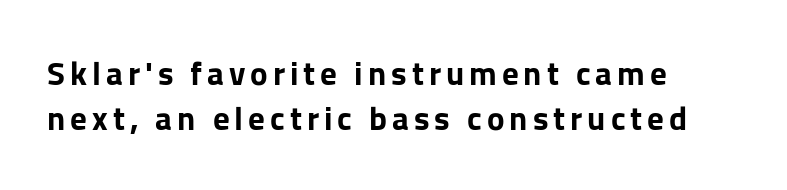
Line beginnings align vertically; line endings do not. The glyphs have the mass of a bold cut. The letters stand upright; this is a roman face. This is sans-serif lettering, the kind often seen on screens and signage.
